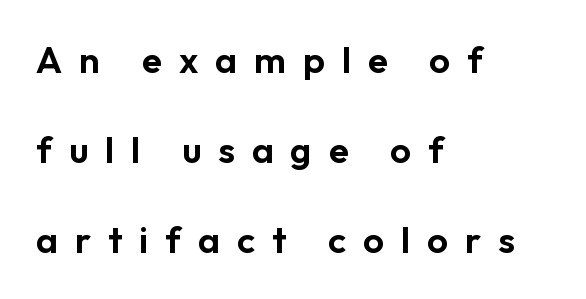
{"serif": "no", "italic": "no", "width": "normal", "stroke_contrast": "low", "x_height": "medium", "monospaced": "no", "underline": "no", "align": "left", "line_spacing": "loose", "line_spacing_ratio": 2.43, "letter_spacing": "wide", "letter_spacing_em": 0.46, "glyph_px": 37}
